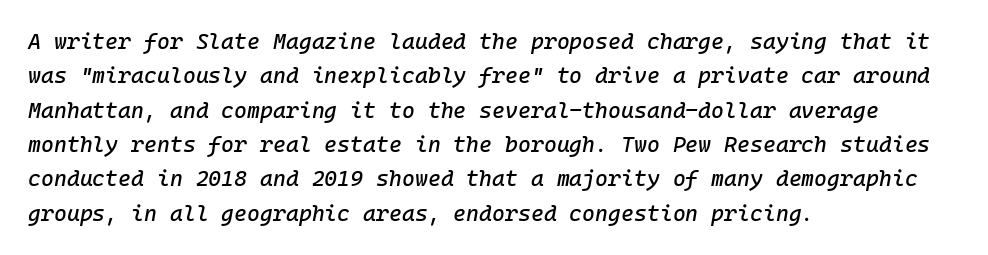
{"italic": "yes", "lean": "right", "slant_degrees": 10, "underline": "no", "align": "left", "line_spacing": "normal", "line_spacing_ratio": 1.56, "letter_spacing": "normal", "letter_spacing_em": 0.0, "glyph_px": 22}
